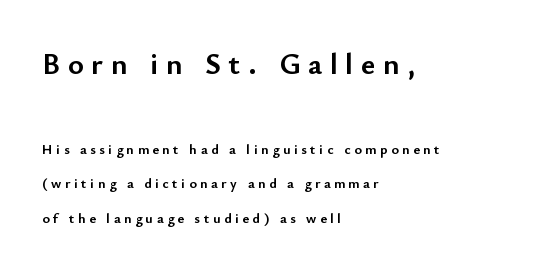
{"serif": "no", "italic": "no", "bold": "yes", "weight": "semibold", "width": "normal", "stroke_contrast": "low", "x_height": "small", "monospaced": "no", "underline": "no", "align": "left", "line_spacing": "loose", "line_spacing_ratio": 2.44, "letter_spacing": "wide", "letter_spacing_em": 0.26, "larger_block": "first", "size_ratio": 2.14, "glyph_px": 30}
